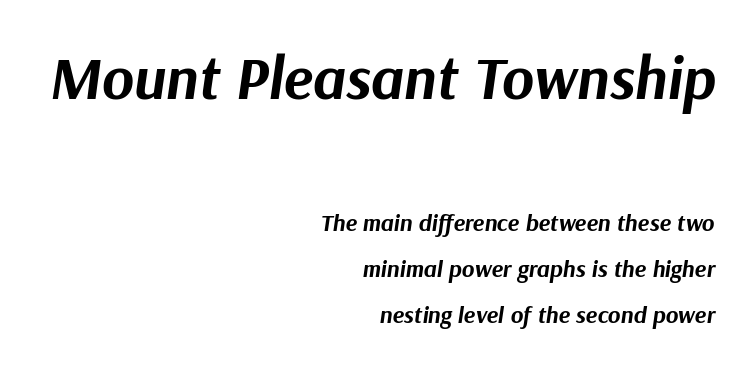
{"italic": "yes", "lean": "right", "slant_degrees": 9, "bold": "yes", "weight": "bold", "width": "normal", "stroke_contrast": "medium", "x_height": "medium", "monospaced": "no", "underline": "no", "align": "right", "line_spacing": "loose", "line_spacing_ratio": 1.93, "letter_spacing": "normal", "letter_spacing_em": 0.0, "larger_block": "first", "size_ratio": 2.54, "glyph_px": 61}
